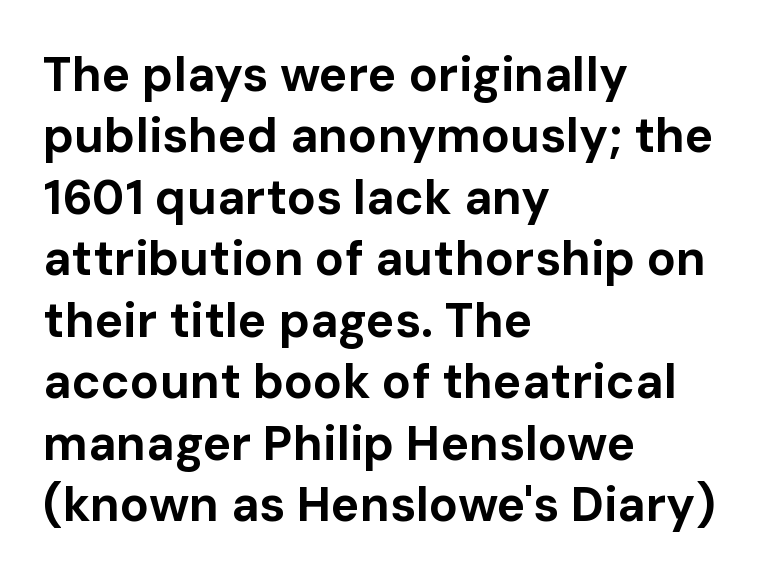
Default kerning and tracking; the words read as compact shapes. The type family on display is of the sans-serif kind. The font is running at its bold setting. Baseline-to-baseline distance is the conventional proportion of letter height. The baseline area is clear. Note the varied advance widths — an 'i' is clearly narrower than an 'm'.
